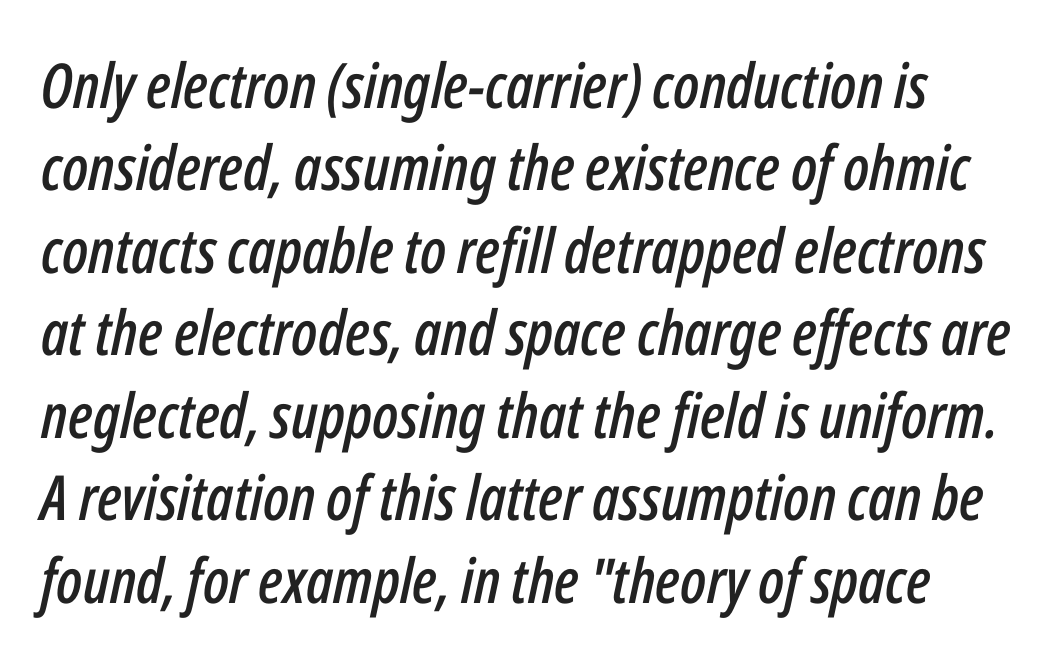
Q: Is the text italic (slanted)? A: Yes, it leans right by about 12 degrees.
Q: Is the text underlined? A: No.
Q: Is the spacing between letters normal or unusually wide? A: Normal.
Q: Is the spacing between lines tight, normal or loose? A: Normal.
Q: Width (condensed, normal, or wide)? A: Condensed.
Q: Stroke contrast? A: Low.
Q: x-height? A: Medium.
Q: Monospaced? A: No.
